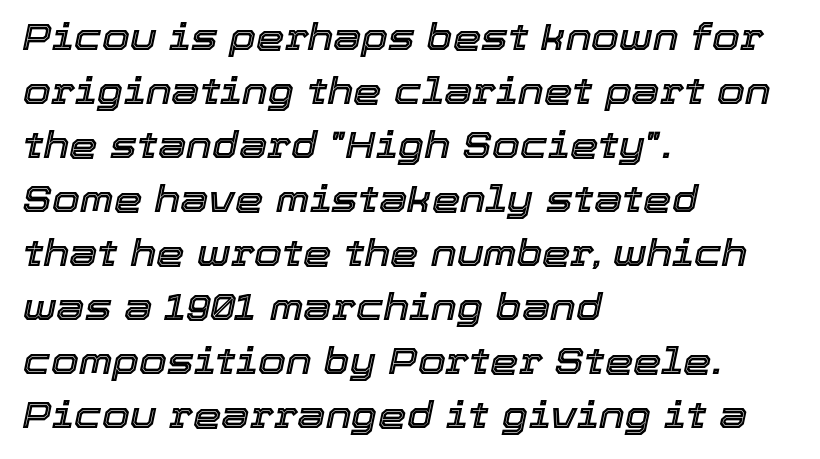
Rendered with sloped, italic letterforms. The paragraph has a hard left edge and a soft right edge. Reading down the column, the eye jumps a familiar distance to each next line. Nobody drew a line under any word here.
